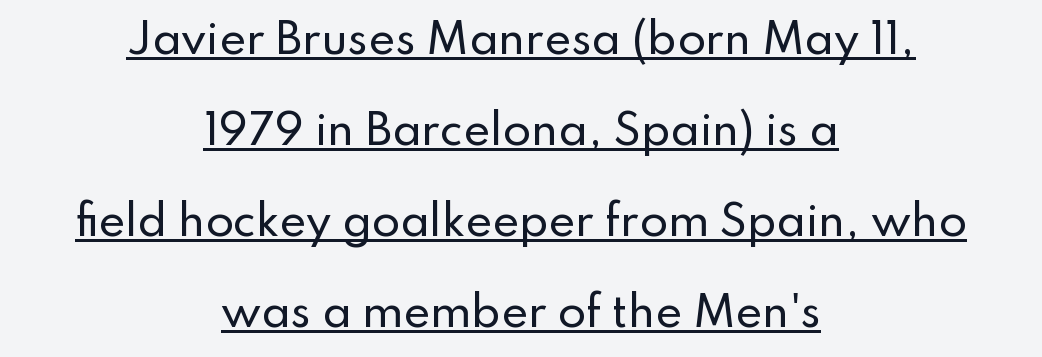
Q: Is the text italic (slanted)? A: No, it is upright.
Q: Is the typeface a serif or a sans-serif typeface? A: Sans-serif.
Q: Is the text underlined? A: Yes.
Q: How is the paragraph aligned? A: Centered.
Q: Is the spacing between letters normal or unusually wide? A: Normal.
Q: Is the spacing between lines tight, normal or loose? A: Loose.
Q: Width (condensed, normal, or wide)? A: Normal.
Q: Stroke contrast? A: Low.
Q: x-height? A: Small.
Q: Monospaced? A: No.
